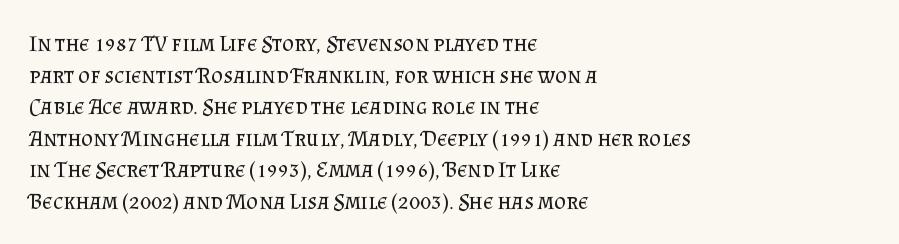
Q: Is the text bold? A: No.
Q: Is the text italic (slanted)? A: No, it is upright.
Q: Is the text underlined? A: No.
Q: How is the paragraph aligned? A: Left-aligned.
Q: Is the spacing between letters normal or unusually wide? A: Normal.
Q: Is the spacing between lines tight, normal or loose? A: Normal.
